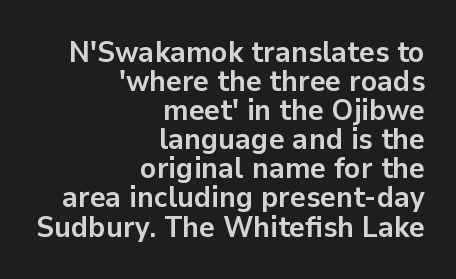
{"serif": "no", "italic": "no", "bold": "yes", "weight": "semibold", "width": "normal", "stroke_contrast": "low", "x_height": "medium", "monospaced": "no", "underline": "no", "align": "right", "line_spacing": "tight", "line_spacing_ratio": 0.97, "letter_spacing": "normal", "letter_spacing_em": 0.0, "glyph_px": 30}
